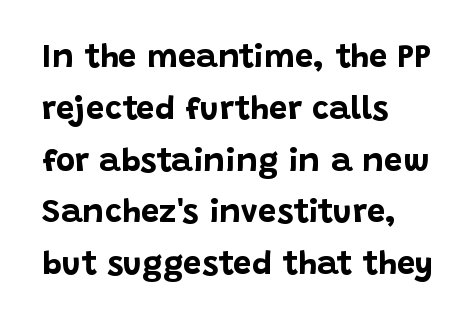
Notice how thick the strokes are: this is what a full bold looks like. Here the designer chose a conventional face with non-uniform glyph widths. The area under the type is left untouched. Glyph-to-glyph distance matches everyday printed text. Vertical spacing — default.
